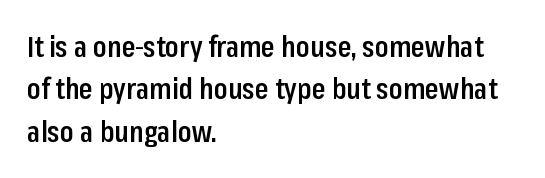
{"serif": "no", "italic": "no", "bold": "semi", "weight": "semibold", "width": "condensed", "stroke_contrast": "low", "x_height": "medium", "monospaced": "no", "underline": "no", "align": "left", "line_spacing": "normal", "line_spacing_ratio": 1.51, "letter_spacing": "normal", "letter_spacing_em": 0.0, "glyph_px": 28}
